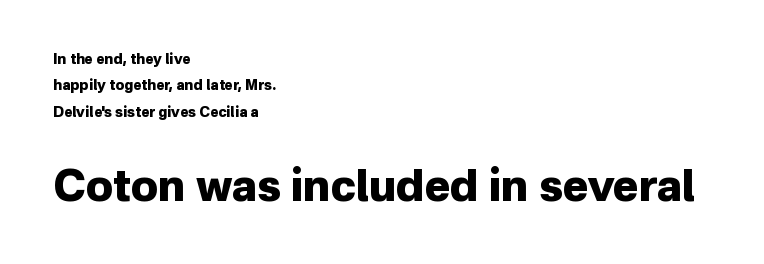
The image shows 43 px heavy sans-serif type, upright; set left-aligned, line spacing 1.89x, normal letter spacing, not underlined; the second (bottom) block is 3.07x larger; low stroke contrast and a medium x-height.
